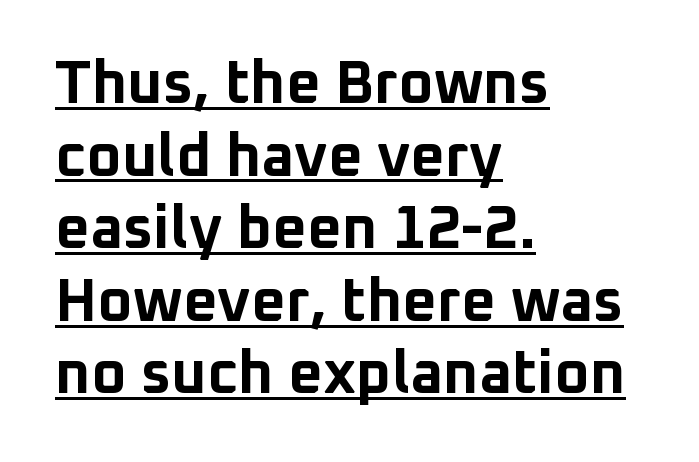
{"serif": "no", "italic": "no", "bold": "yes", "weight": "bold", "width": "normal", "stroke_contrast": "low", "x_height": "medium", "monospaced": "no", "underline": "yes", "align": "left", "line_spacing_ratio": 1.21, "letter_spacing": "normal", "letter_spacing_em": 0.0, "glyph_px": 60}
